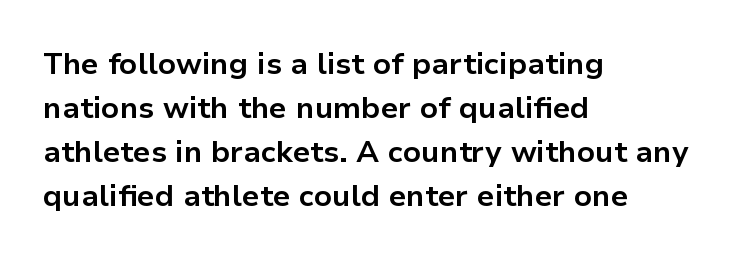
Only glyphs here, with clear space below each row. Compared with typical body copy, the letter spacing here is the same. In terms of weight, the rendering is a true, heavy bold. Does the type have serifs? No, each stem ends abruptly. The letters stand upright; this is a roman face.
